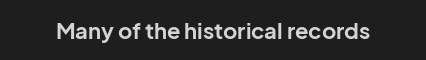
Short note: letters normally spaced. Words float on clear page, feet unadorned. The letters stand upright; this is a roman face. Heavy, bold letterforms.
